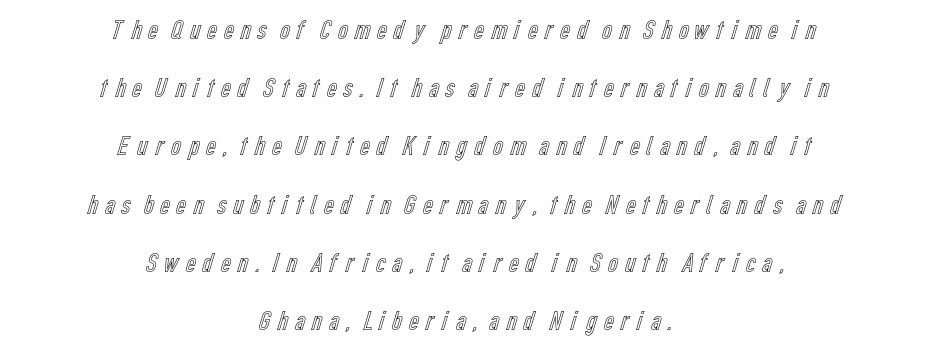
Q: Is the text italic (slanted)? A: Yes.
Q: Is the text underlined? A: No.
Q: How is the paragraph aligned? A: Centered.
Q: Is the spacing between lines tight, normal or loose? A: Loose.
Q: Width (condensed, normal, or wide)? A: Condensed.
Q: x-height? A: Medium.
Q: Monospaced? A: No.
